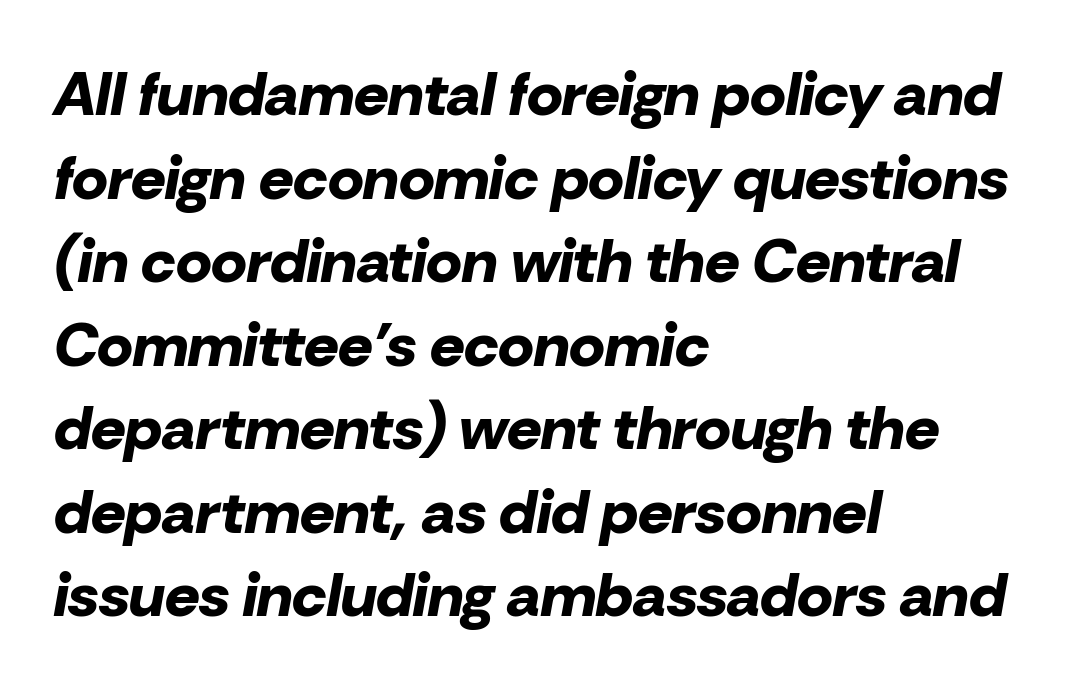
The image shows 61 px bold type, italic (leaning right); set left-aligned, normal line spacing (1.37x), normal letter spacing, not underlined; low stroke contrast and a medium x-height.
